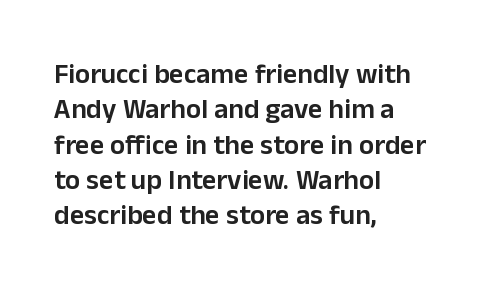
The image shows 28 px semibold sans-serif type, upright; set left-aligned, normal line spacing (1.26x), normal letter spacing, not underlined; low stroke contrast and a medium x-height.
